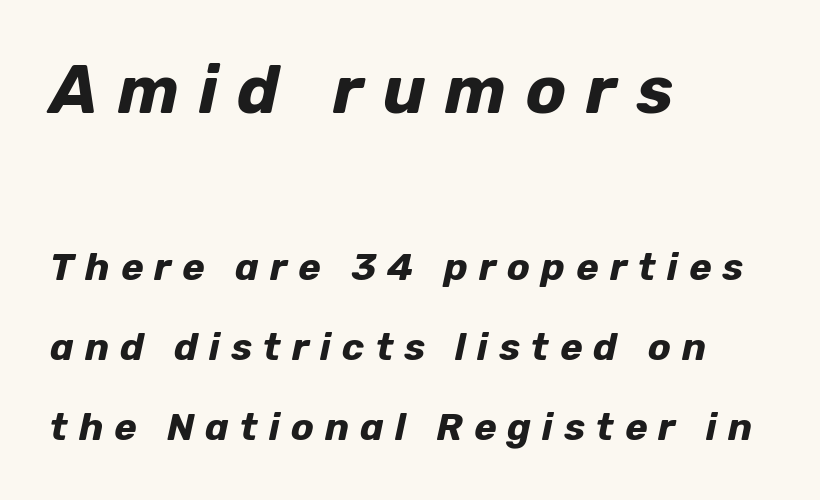
{"italic": "yes", "lean": "right", "slant_degrees": 12, "bold": "yes", "weight": "bold", "width": "normal", "stroke_contrast": "low", "x_height": "medium", "monospaced": "no", "underline": "no", "align": "left", "line_spacing": "loose", "line_spacing_ratio": 2.1, "letter_spacing": "wide", "letter_spacing_em": 0.29, "larger_block": "first", "size_ratio": 1.76, "glyph_px": 67}
